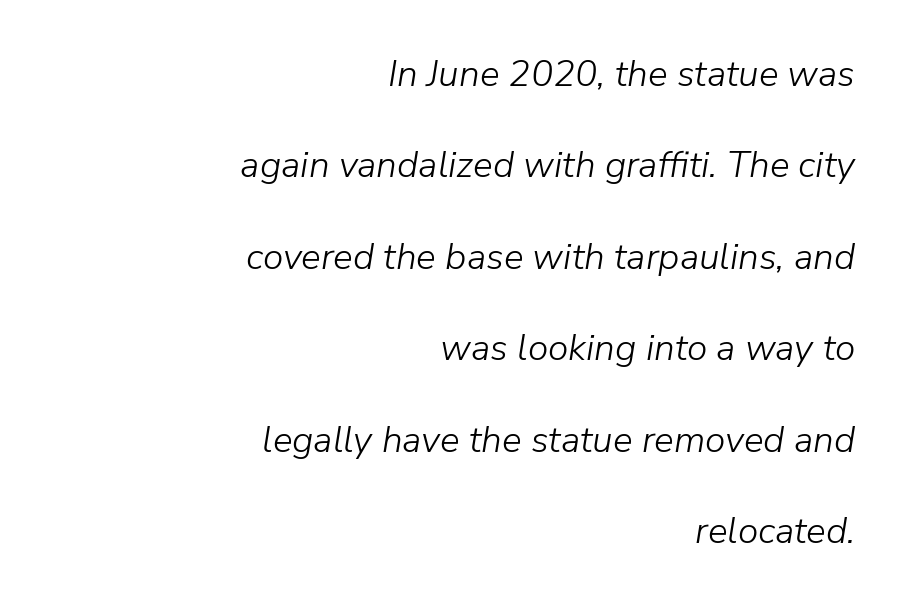
The image shows 37 px light type, italic (leaning right); set right-aligned, loose line spacing (2.47x), normal letter spacing, not underlined; low stroke contrast and a medium x-height.
